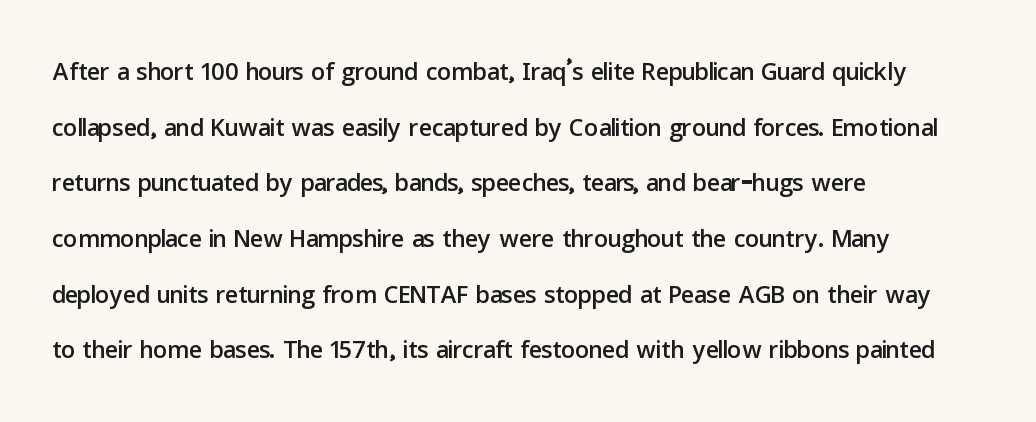
{"serif": "no", "italic": "no", "width": "normal", "stroke_contrast": "low", "x_height": "medium", "monospaced": "no", "underline": "no", "align": "left", "line_spacing": "normal", "line_spacing_ratio": 1.59, "letter_spacing": "normal", "letter_spacing_em": 0.0, "glyph_px": 35}
